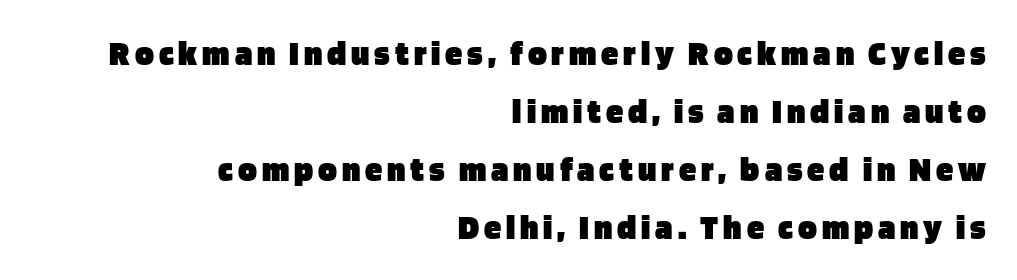
Q: Is the text bold? A: Yes.
Q: Is the text italic (slanted)? A: No, it is upright.
Q: Is the typeface a serif or a sans-serif typeface? A: Sans-serif.
Q: Is the text underlined? A: No.
Q: How is the paragraph aligned? A: Right-aligned.
Q: Is the spacing between lines tight, normal or loose? A: Normal.
Q: Width (condensed, normal, or wide)? A: Normal.
Q: Stroke contrast? A: Low.
Q: x-height? A: Large.
Q: Monospaced? A: No.
